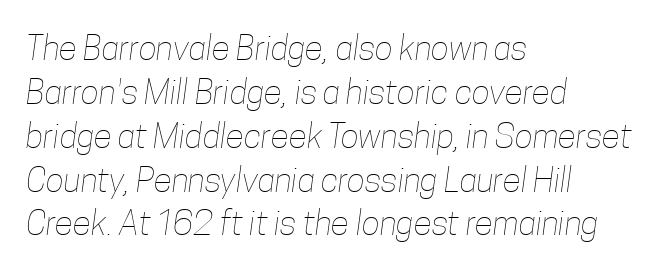
{"bold": "no", "weight": "thin", "width": "condensed", "stroke_contrast": "low", "x_height": "medium", "monospaced": "no", "underline": "no", "align": "left", "line_spacing": "normal", "line_spacing_ratio": 1.29, "letter_spacing": "normal", "letter_spacing_em": 0.0, "glyph_px": 34}
